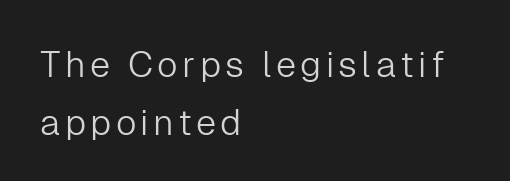
Q: Is the text bold? A: No.
Q: Is the text italic (slanted)? A: No, it is upright.
Q: Is the typeface a serif or a sans-serif typeface? A: Sans-serif.
Q: Is the text underlined? A: No.
Q: How is the paragraph aligned? A: Left-aligned.
Q: Is the spacing between lines tight, normal or loose? A: Normal.
Q: Width (condensed, normal, or wide)? A: Normal.
Q: Stroke contrast? A: Low.
Q: x-height? A: Medium.
Q: Monospaced? A: No.
